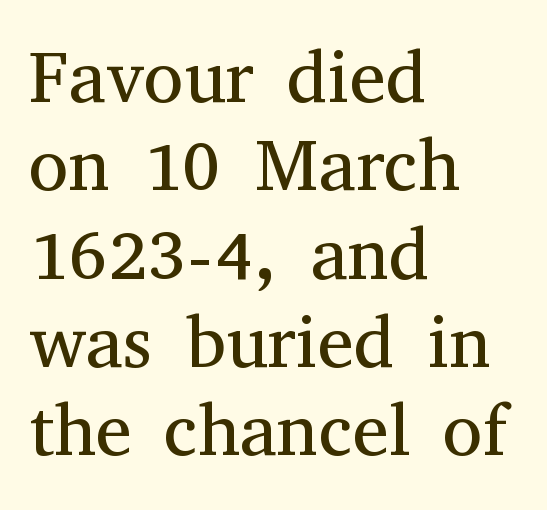
{"serif": "yes", "italic": "no", "bold": "no", "weight": "regular", "width": "normal", "stroke_contrast": "medium", "x_height": "medium", "monospaced": "no", "underline": "no", "align": "left", "line_spacing_ratio": 1.21, "letter_spacing": "normal", "letter_spacing_em": 0.0, "glyph_px": 73}
